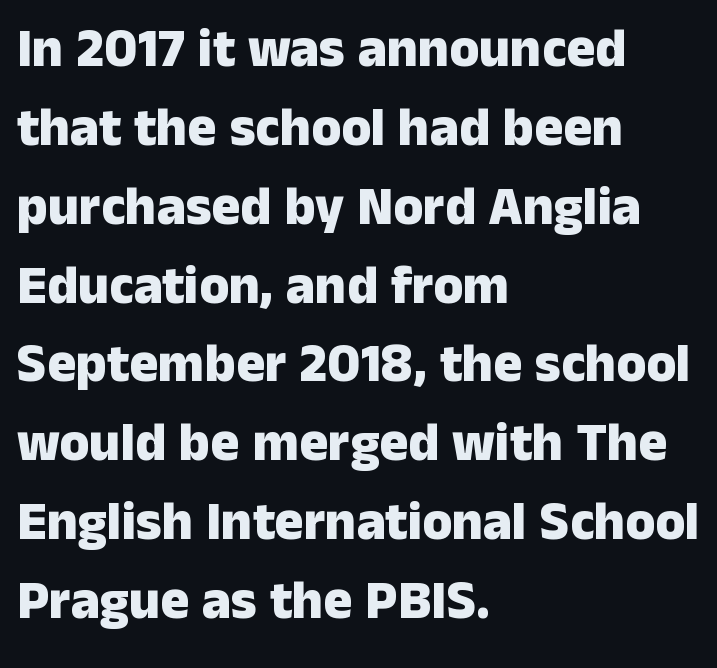
{"serif": "no", "italic": "no", "bold": "yes", "weight": "heavy", "width": "normal", "stroke_contrast": "low", "x_height": "medium", "monospaced": "no", "underline": "no", "align": "left", "line_spacing": "normal", "line_spacing_ratio": 1.46, "letter_spacing": "normal", "letter_spacing_em": 0.0, "glyph_px": 54}
